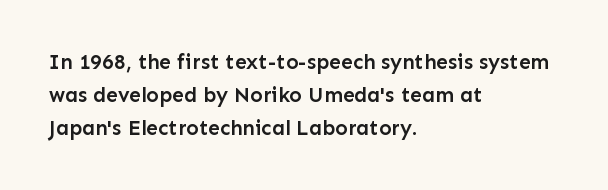
{"italic": "no", "bold": "semi", "underline": "no", "align": "left", "line_spacing": "normal", "line_spacing_ratio": 1.56, "letter_spacing": "normal", "letter_spacing_em": 0.0, "glyph_px": 21}
